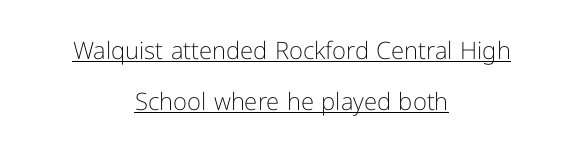
The strokes are not fattened; the text isn't bold. Between one letter and the next there's only the usual sliver of space. Italic: no, the glyphs are upright roman. Beneath each row of characters lies a ruled line. Regarding leading, the lines here are spaced well apart. Which margin do the lines hug? Neither — every line sits in the middle.
